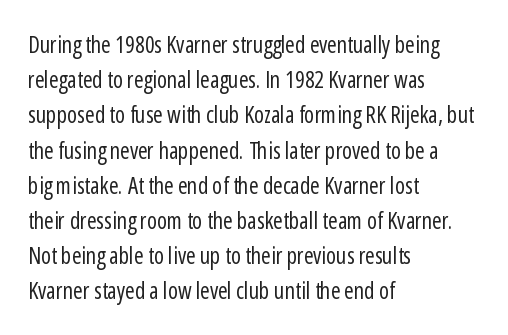
Q: Is the text bold? A: No.
Q: Is the text italic (slanted)? A: No, it is upright.
Q: Is the text underlined? A: No.
Q: How is the paragraph aligned? A: Left-aligned.
Q: Is the spacing between letters normal or unusually wide? A: Normal.
Q: Is the spacing between lines tight, normal or loose? A: Normal.
